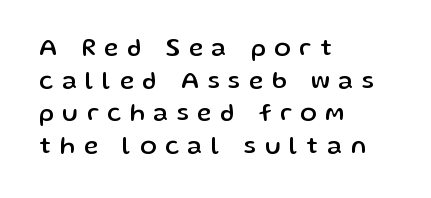
{"italic": "no", "underline": "no", "align": "left", "line_spacing": "normal", "line_spacing_ratio": 1.36, "letter_spacing": "wide", "letter_spacing_em": 0.37, "glyph_px": 24}
